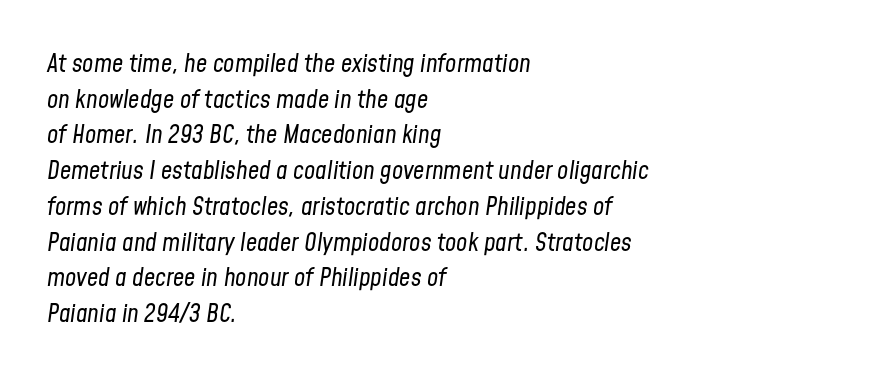
A bare baseline throughout the passage. One-word summary of the alignment: left. In terms of posture, this sample is oblique. Leading matches the norm, producing a regular column.
